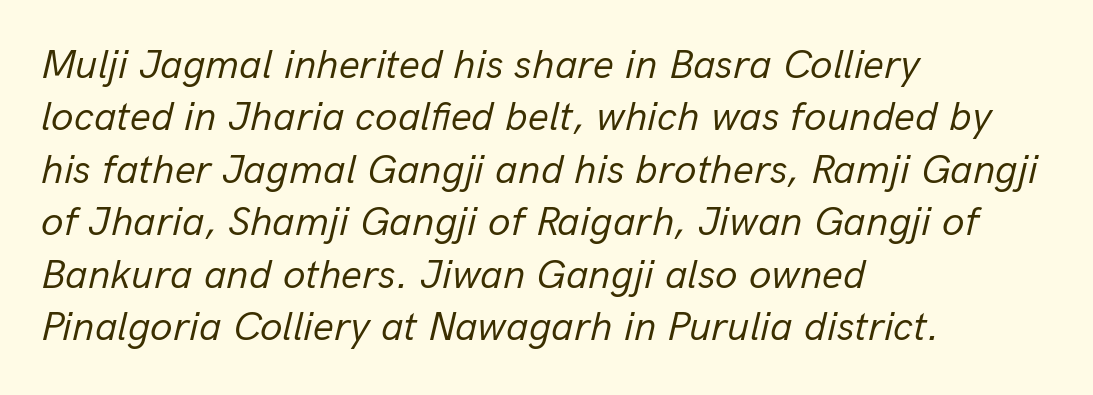
The image shows 41 px regular-weight type, italic (leaning right); set left-aligned, normal line spacing (1.28x), normal letter spacing, not underlined; low stroke contrast and a medium x-height.
